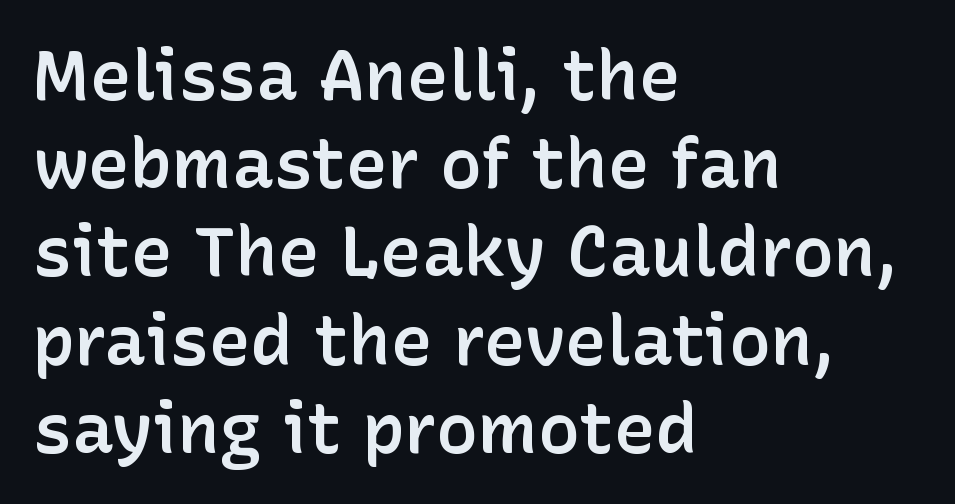
Nope, not italic — everything's standing straight. You could not count columns in this text — the font is proportionally spaced. This sample uses a sans-serif face. Rule under the text: the space is simply empty.
